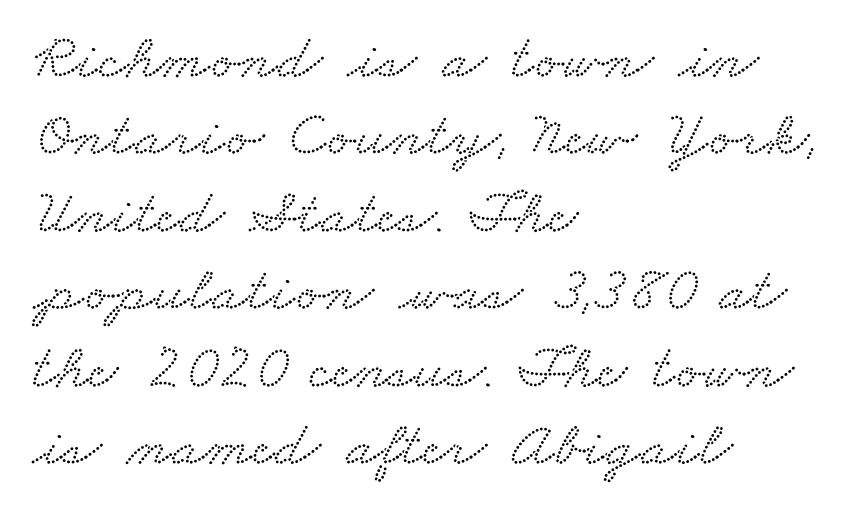
{"width": "wide", "stroke_contrast": "low", "x_height": "small", "monospaced": "no", "underline": "no", "align": "left", "line_spacing_ratio": 1.21, "letter_spacing": "normal", "letter_spacing_em": 0.0, "glyph_px": 64}
